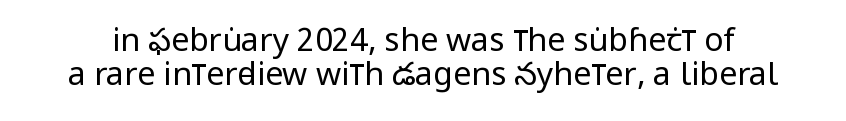
Q: Is the text bold? A: No.
Q: Is the text italic (slanted)? A: No, it is upright.
Q: Is the typeface a serif or a sans-serif typeface? A: Sans-serif.
Q: Is the text underlined? A: No.
Q: Is the spacing between letters normal or unusually wide? A: Normal.
Q: Is the spacing between lines tight, normal or loose? A: Tight.
Q: Width (condensed, normal, or wide)? A: Condensed.
Q: Stroke contrast? A: Low.
Q: x-height? A: Large.
Q: Monospaced? A: No.
